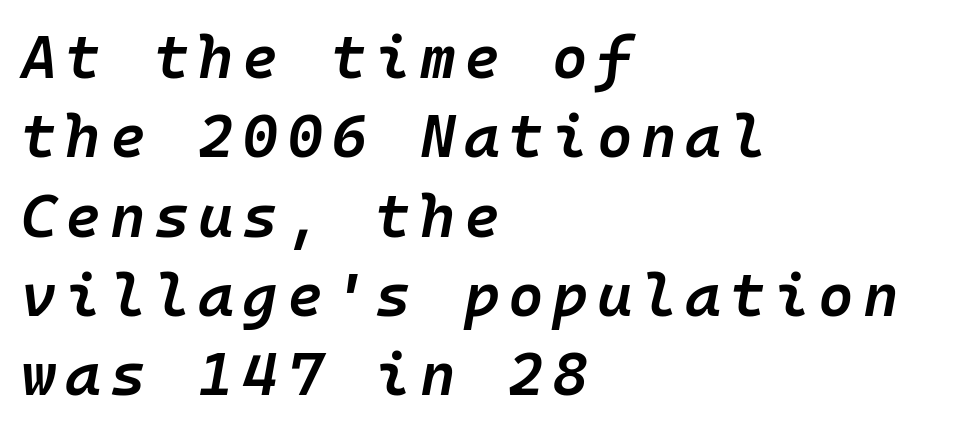
{"italic": "yes", "lean": "right", "slant_degrees": 10, "bold": "semi", "weight": "semibold", "width": "normal", "stroke_contrast": "low", "x_height": "medium", "monospaced": "yes", "underline": "no", "align": "left", "line_spacing": "normal", "line_spacing_ratio": 1.3, "glyph_px": 61}
